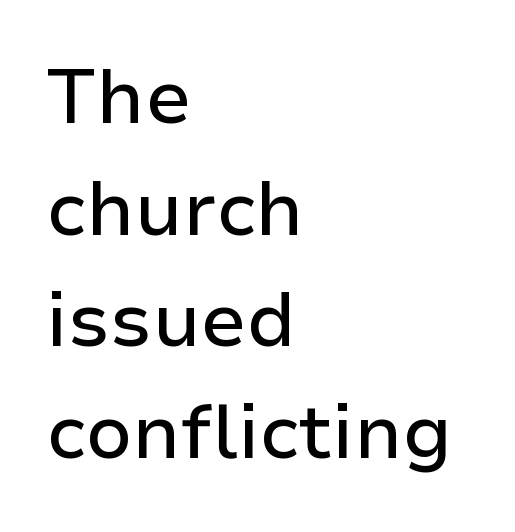
The image shows 76 px sans-serif type, upright; set left-aligned, normal line spacing (1.47x), normal letter spacing, not underlined; low stroke contrast and a medium x-height.
